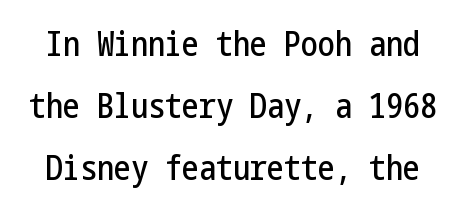
The image shows 34 px condensed sans-serif type, upright; set line spacing 1.83x, normal letter spacing, not underlined; low stroke contrast and a medium x-height.
